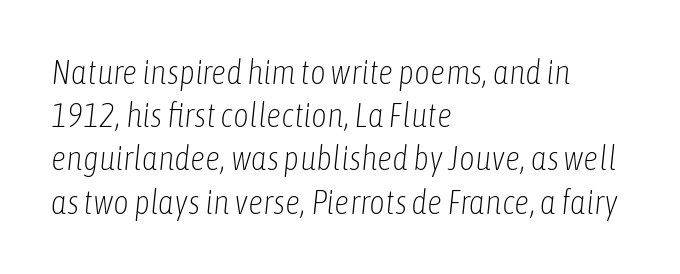
Q: Is the text bold? A: No.
Q: Is the text italic (slanted)? A: Yes, it leans right by about 6 degrees.
Q: Is the text underlined? A: No.
Q: How is the paragraph aligned? A: Left-aligned.
Q: Is the spacing between letters normal or unusually wide? A: Normal.
Q: Is the spacing between lines tight, normal or loose? A: Normal.
Q: Width (condensed, normal, or wide)? A: Condensed.
Q: Stroke contrast? A: Low.
Q: x-height? A: Medium.
Q: Monospaced? A: No.
